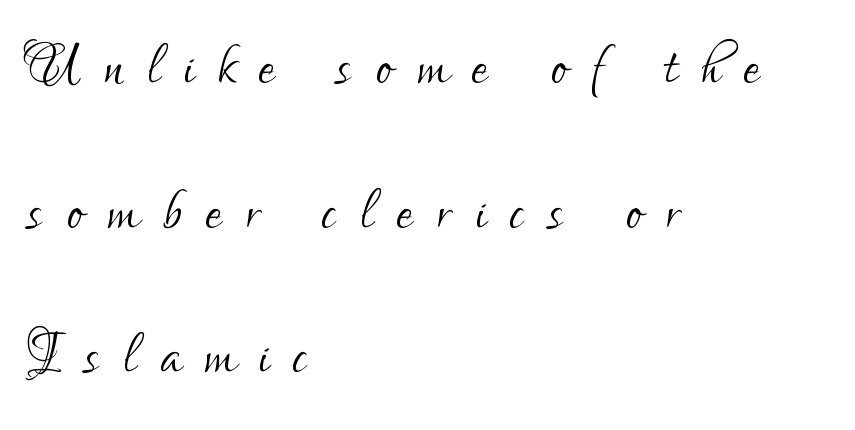
Q: Is the text bold? A: No.
Q: Is the text italic (slanted)? A: Yes.
Q: Is the typeface a serif or a sans-serif typeface? A: Sans-serif.
Q: Is the text underlined? A: No.
Q: How is the paragraph aligned? A: Left-aligned.
Q: Is the spacing between letters normal or unusually wide? A: Unusually wide.
Q: Is the spacing between lines tight, normal or loose? A: Loose.
Q: Width (condensed, normal, or wide)? A: Condensed.
Q: Stroke contrast? A: Low.
Q: x-height? A: Small.
Q: Monospaced? A: No.
